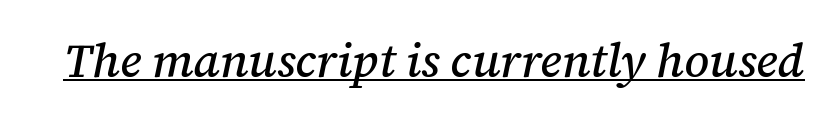
You can tell it's italic because the verticals aren't actually vertical. The rendering uses natural spacing where letterforms have individual widths. Like a heading marked for emphasis, these lines bear an underscore. This sample uses plain, unmodified letter spacing. Yep, those are serifs on the letters.
